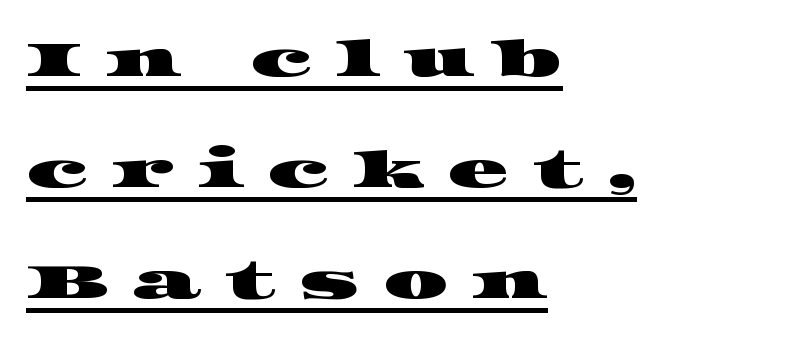
The passage shown is typeset with a serif family. This sample is left-justified, so line endings fall wherever the words run out. Each letter keeps its own natural width here, so spacing adapts to shape. The face used here appears with an underline applied.
